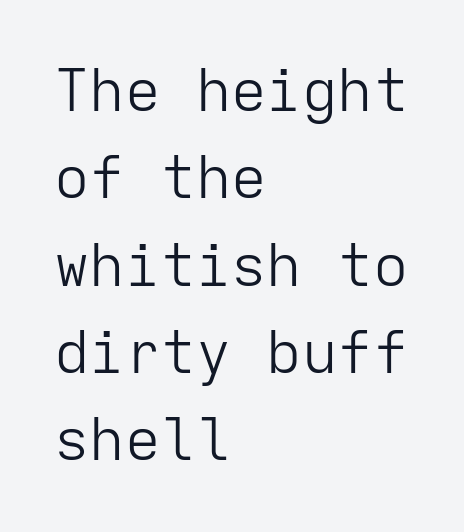
Q: Is the text bold? A: No.
Q: Is the text italic (slanted)? A: No, it is upright.
Q: Is the typeface a serif or a sans-serif typeface? A: Sans-serif.
Q: Is the text underlined? A: No.
Q: How is the paragraph aligned? A: Left-aligned.
Q: Is the spacing between letters normal or unusually wide? A: Normal.
Q: Is the spacing between lines tight, normal or loose? A: Normal.
Q: Width (condensed, normal, or wide)? A: Normal.
Q: Stroke contrast? A: Low.
Q: x-height? A: Medium.
Q: Monospaced? A: Yes.
